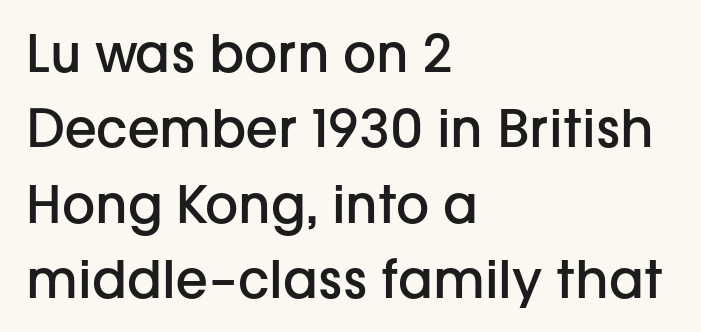
Is this a fixed-width face? No — the glyphs have proportional, varying widths. What kind of face is this? One without serifs — a sans. Left-aligned paragraph, ragged on the right. The area under the type is left untouched.
